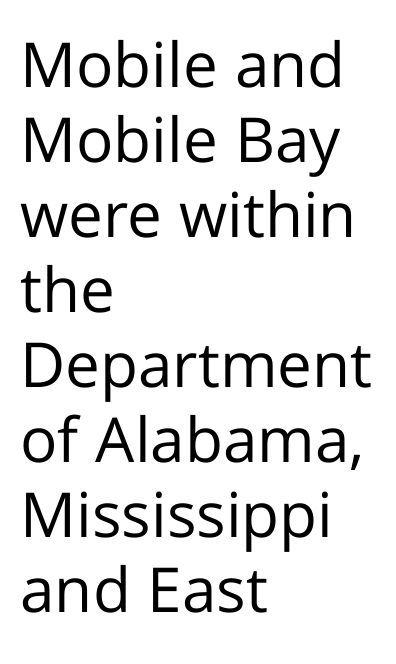
Q: Is the text bold? A: No.
Q: Is the text italic (slanted)? A: No, it is upright.
Q: Is the typeface a serif or a sans-serif typeface? A: Sans-serif.
Q: Is the text underlined? A: No.
Q: How is the paragraph aligned? A: Left-aligned.
Q: Is the spacing between letters normal or unusually wide? A: Normal.
Q: Width (condensed, normal, or wide)? A: Normal.
Q: Stroke contrast? A: Low.
Q: x-height? A: Medium.
Q: Monospaced? A: No.
